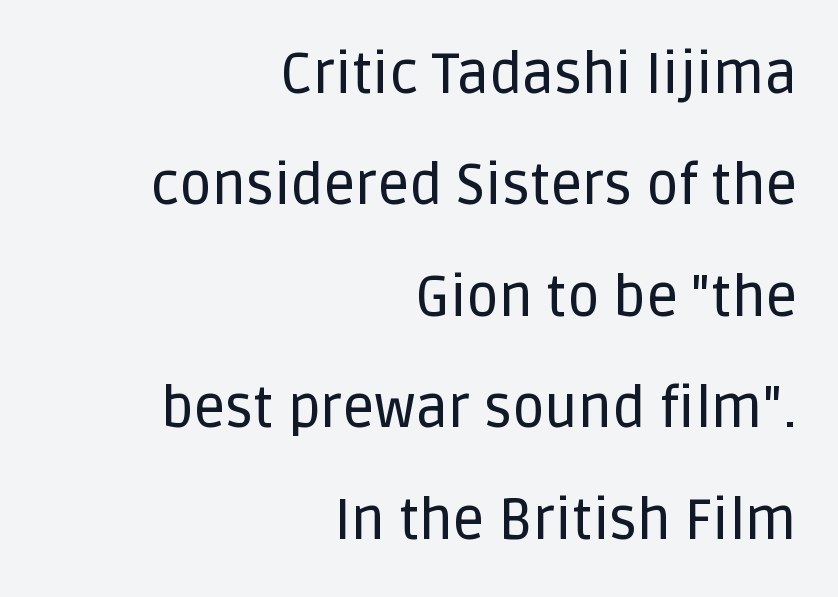
Q: Is the text italic (slanted)? A: No, it is upright.
Q: Is the typeface a serif or a sans-serif typeface? A: Sans-serif.
Q: Is the text underlined? A: No.
Q: How is the paragraph aligned? A: Right-aligned.
Q: Is the spacing between letters normal or unusually wide? A: Normal.
Q: Is the spacing between lines tight, normal or loose? A: Loose.
Q: Width (condensed, normal, or wide)? A: Normal.
Q: Stroke contrast? A: Low.
Q: x-height? A: Large.
Q: Monospaced? A: No.
